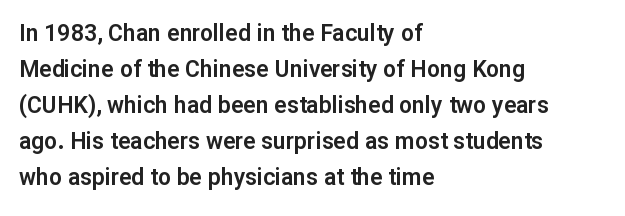
The image shows 23 px text type, upright; set left-aligned, normal line spacing (1.57x), normal letter spacing, not underlined.
